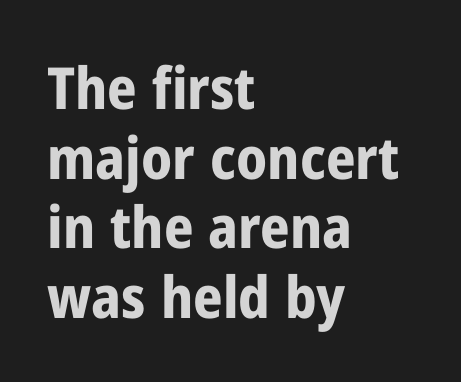
{"serif": "no", "italic": "no", "bold": "yes", "weight": "bold", "width": "condensed", "stroke_contrast": "low", "x_height": "medium", "monospaced": "no", "underline": "no", "align": "left", "line_spacing_ratio": 1.2, "letter_spacing": "normal", "letter_spacing_em": 0.0, "glyph_px": 58}
